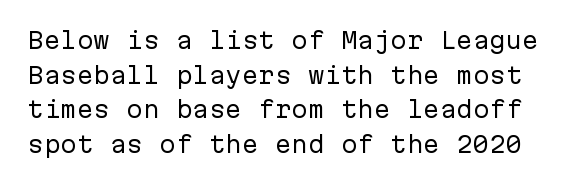
Q: Is the text bold? A: No.
Q: Is the text italic (slanted)? A: No, it is upright.
Q: Is the text underlined? A: No.
Q: Is the spacing between letters normal or unusually wide? A: Normal.
Q: Is the spacing between lines tight, normal or loose? A: Normal.
